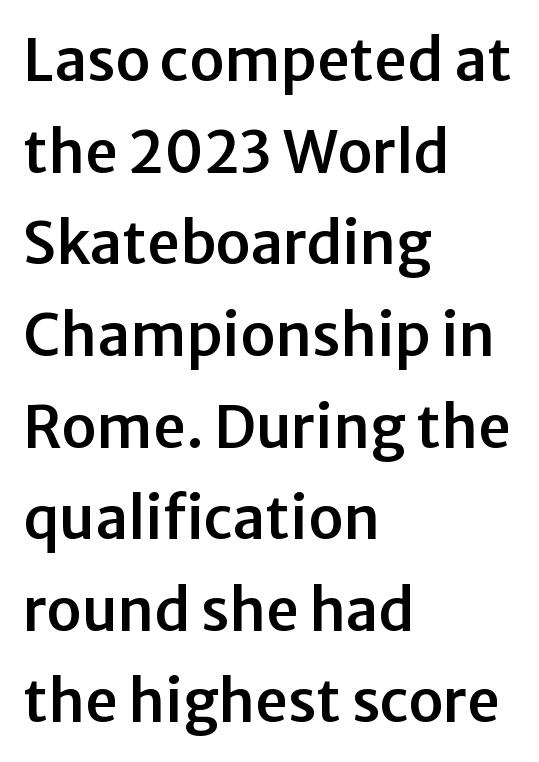
Q: Is the text italic (slanted)? A: No, it is upright.
Q: Is the typeface a serif or a sans-serif typeface? A: Sans-serif.
Q: Is the text underlined? A: No.
Q: How is the paragraph aligned? A: Left-aligned.
Q: Is the spacing between letters normal or unusually wide? A: Normal.
Q: Is the spacing between lines tight, normal or loose? A: Normal.
Q: Width (condensed, normal, or wide)? A: Normal.
Q: Stroke contrast? A: Low.
Q: x-height? A: Medium.
Q: Monospaced? A: No.
